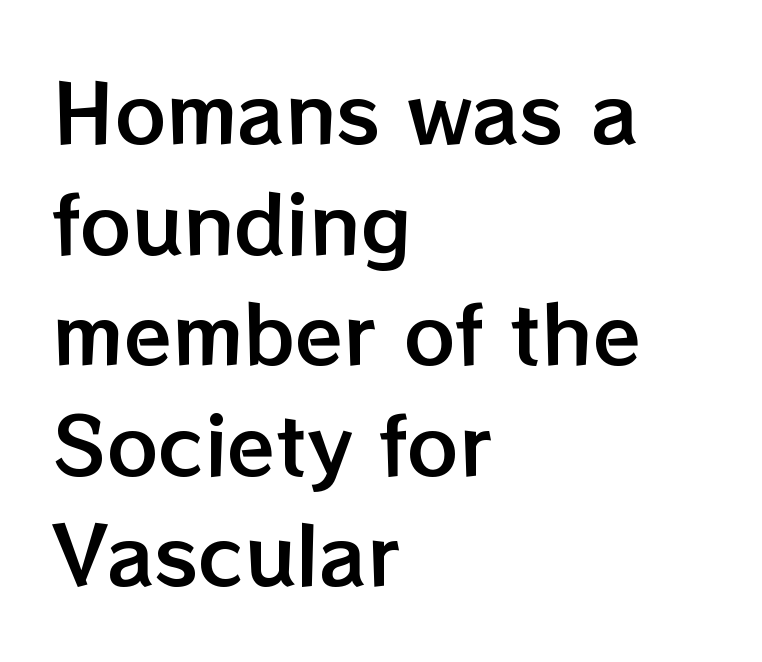
{"italic": "no", "width": "normal", "stroke_contrast": "low", "x_height": "medium", "monospaced": "no", "underline": "no", "align": "left", "line_spacing": "normal", "line_spacing_ratio": 1.4, "letter_spacing": "normal", "letter_spacing_em": 0.0, "glyph_px": 79}
